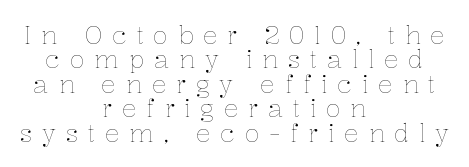
{"italic": "no", "bold": "no", "underline": "no", "align": "center", "line_spacing": "tight", "line_spacing_ratio": 0.98, "letter_spacing": "wide", "letter_spacing_em": 0.38, "glyph_px": 25}
